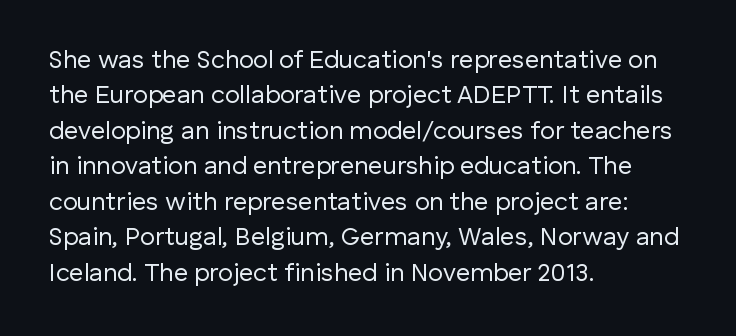
Q: Is the text bold? A: No.
Q: Is the text italic (slanted)? A: No, it is upright.
Q: Is the text underlined? A: No.
Q: How is the paragraph aligned? A: Left-aligned.
Q: Is the spacing between letters normal or unusually wide? A: Normal.
Q: Is the spacing between lines tight, normal or loose? A: Normal.
